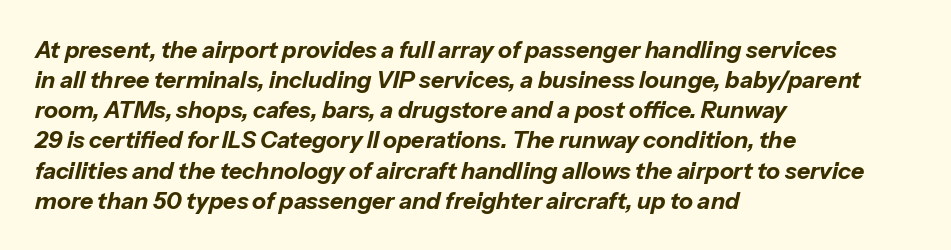
The typography opts for an oblique posture over an upright one. Pretty heavy lettering here — definitely bold. The lines in this sample share a left origin and differ only in where they stop. The zone under the glyphs is completely vacant.
